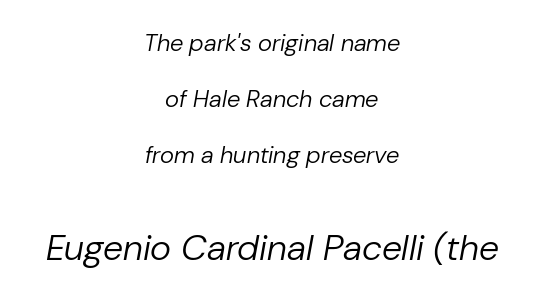
The image shows 36 px regular-weight type, italic (leaning right); set centered, loose line spacing (2.34x), normal letter spacing, not underlined; the second (bottom) block is 1.5x larger; low stroke contrast and a medium x-height.
